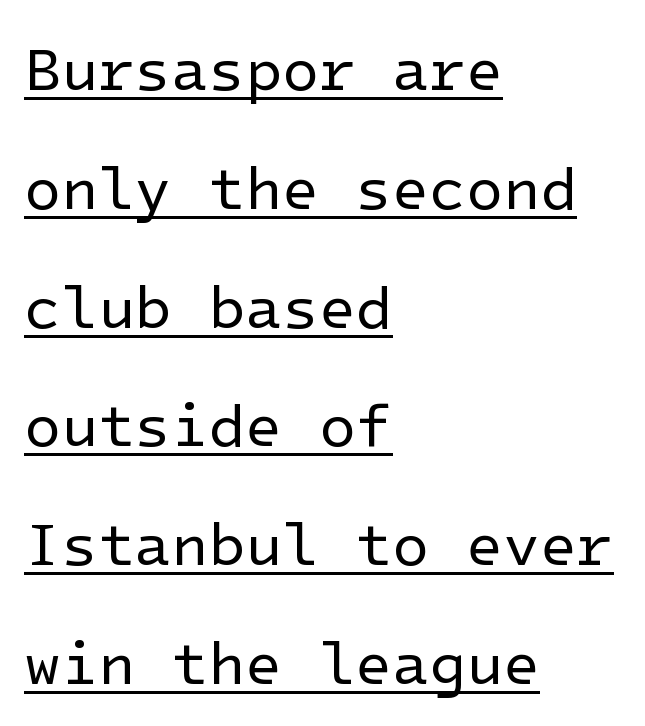
Q: Is the text bold? A: No.
Q: Is the text italic (slanted)? A: No, it is upright.
Q: Is the typeface a serif or a sans-serif typeface? A: Sans-serif.
Q: Is the text underlined? A: Yes.
Q: How is the paragraph aligned? A: Left-aligned.
Q: Is the spacing between letters normal or unusually wide? A: Normal.
Q: Is the spacing between lines tight, normal or loose? A: Loose.
Q: Width (condensed, normal, or wide)? A: Normal.
Q: Stroke contrast? A: Low.
Q: x-height? A: Medium.
